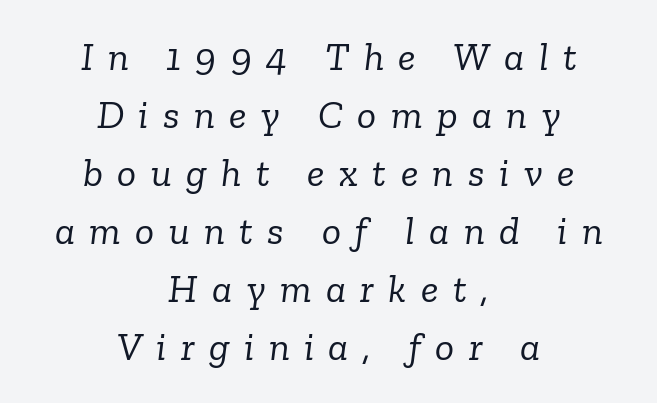
{"serif": "yes", "italic": "yes", "lean": "right", "slant_degrees": 6, "bold": "no", "weight": "light", "width": "normal", "stroke_contrast": "low", "x_height": "medium", "monospaced": "no", "underline": "no", "align": "center", "line_spacing": "normal", "line_spacing_ratio": 1.45, "letter_spacing": "wide", "letter_spacing_em": 0.36, "glyph_px": 40}
